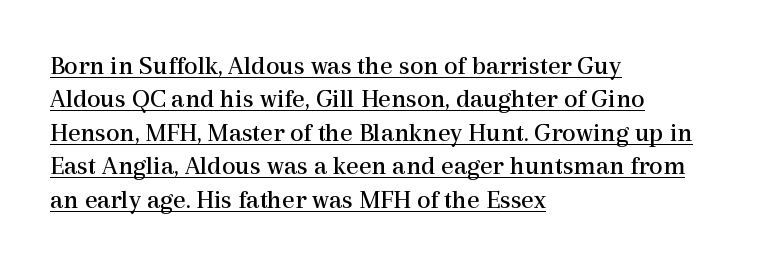
The image shows 27 px text type, upright; set left-aligned, line spacing 1.24x, normal letter spacing, underlined.
